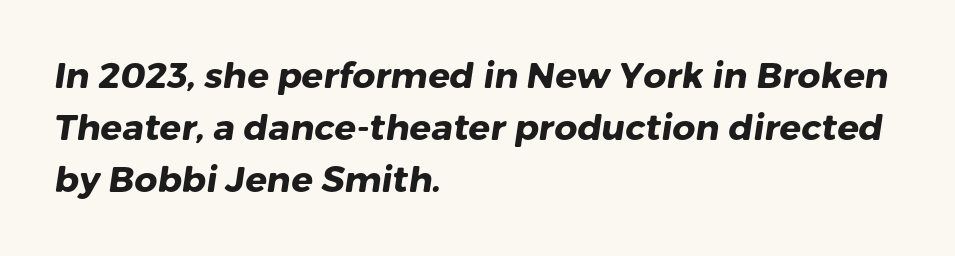
Q: Is the text bold? A: Yes.
Q: Is the typeface a serif or a sans-serif typeface? A: Sans-serif.
Q: Is the text underlined? A: No.
Q: How is the paragraph aligned? A: Left-aligned.
Q: Is the spacing between letters normal or unusually wide? A: Normal.
Q: Is the spacing between lines tight, normal or loose? A: Normal.
Q: Width (condensed, normal, or wide)? A: Normal.
Q: Stroke contrast? A: Low.
Q: x-height? A: Medium.
Q: Monospaced? A: No.
